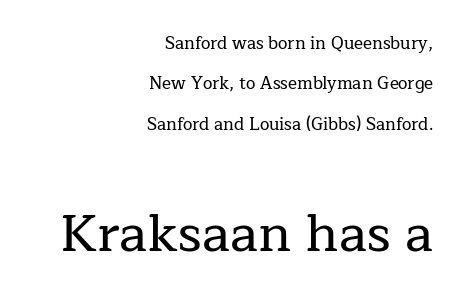
The image shows 52 px serif type, upright; set right-aligned, loose line spacing (2.37x), normal letter spacing, not underlined; the second (bottom) block is 3.06x larger; low stroke contrast and a medium x-height.
